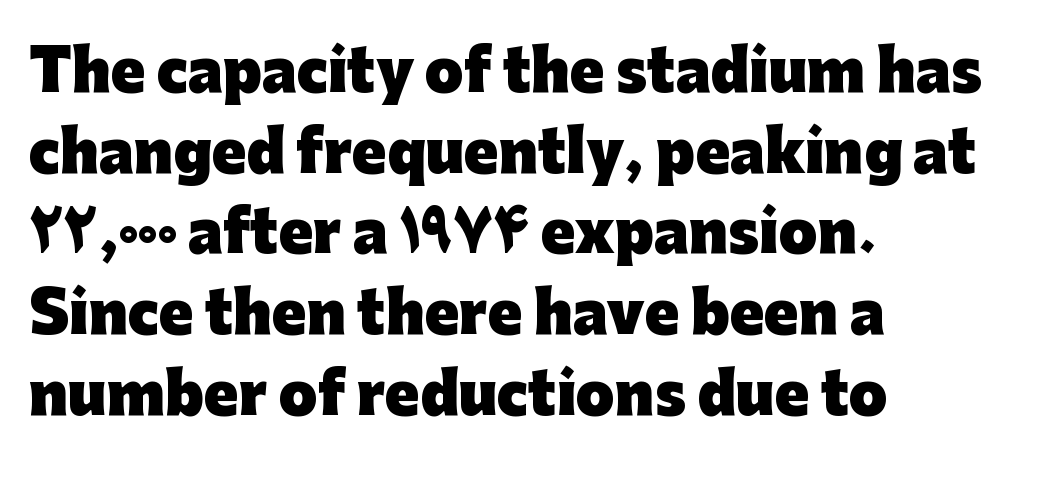
Tall strokes in this sample are plumb rather than angled. Does the leading feel generous? No, just average. Tracking here is standard; glyphs follow each other at the usual distance. You could not count columns in this text — the font is proportionally spaced.
